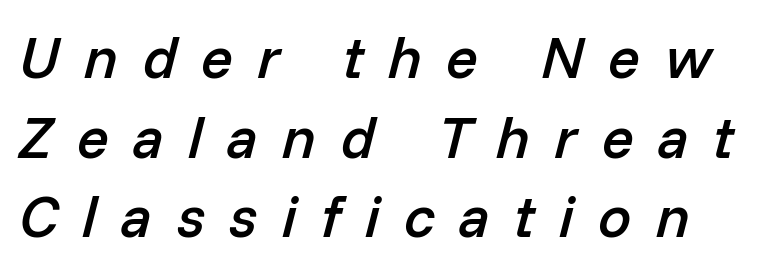
The image shows 59 px semibold type, italic (leaning right); set normal line spacing (1.35x), unusually wide letter spacing (+0.41 em), not underlined; low stroke contrast and a medium x-height.
